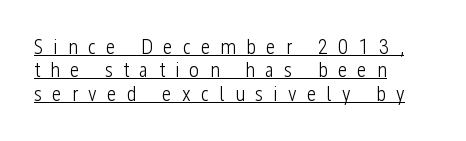
Caption: face not bold, strokes unweighted. Tracking value appears strongly positive — letters spread wide. If you drew a line through each stem, it would be perfectly vertical. The lines are packed closely together with very little leading.
